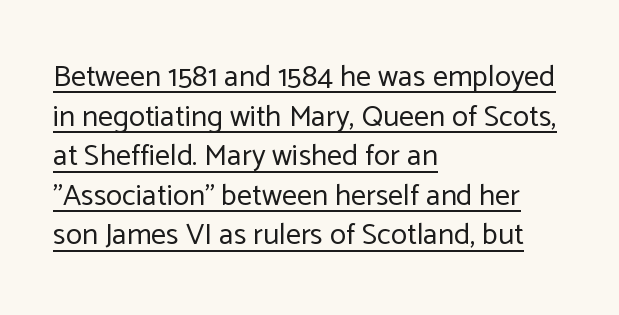
You can see a thin bar hugging the bottom of the glyphs. The weight would be labelled regular, book, light, or lighter still. Every row of glyphs begins at an identical x-position on the left. Each new line begins a customary step beneath the previous one.
